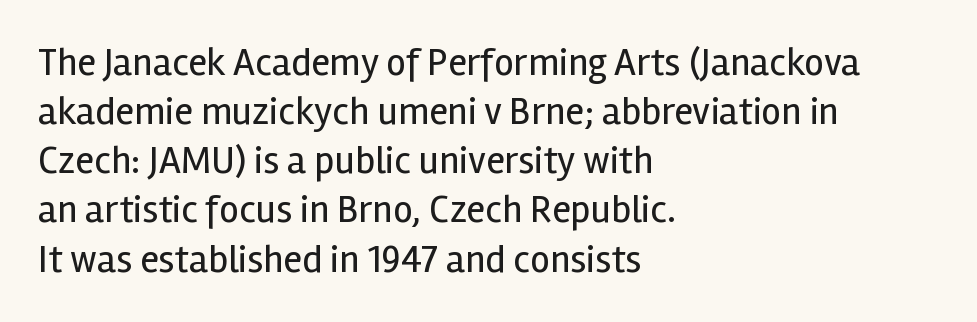
{"serif": "no", "italic": "no", "bold": "no", "weight": "regular", "width": "normal", "x_height": "medium", "monospaced": "no", "underline": "no", "align": "left", "line_spacing": "normal", "line_spacing_ratio": 1.26, "letter_spacing": "normal", "letter_spacing_em": 0.0, "glyph_px": 39}
